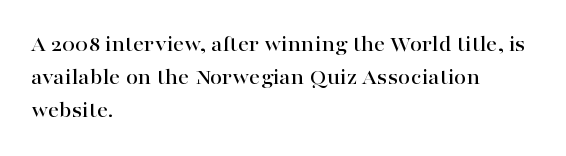
These lines keep a tight, regular rhythm from letter to letter. Vertical spacing — default. No word sits above an underline. The setting favours the left margin, as ordinary paragraphs usually do. The font's upright variant was chosen for this text.
